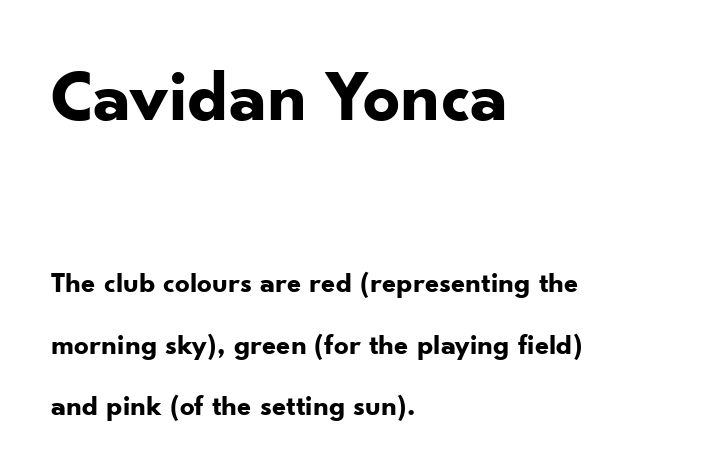
Regarding serifs, this sample does without them. Each letter keeps its own natural width here, so spacing adapts to shape. Posture: vertical. Descender tails drop into unmarked territory. If you squint, the top block still reads clearly — it's the larger of the two. Emphasis by weight is at full strength: bold.
